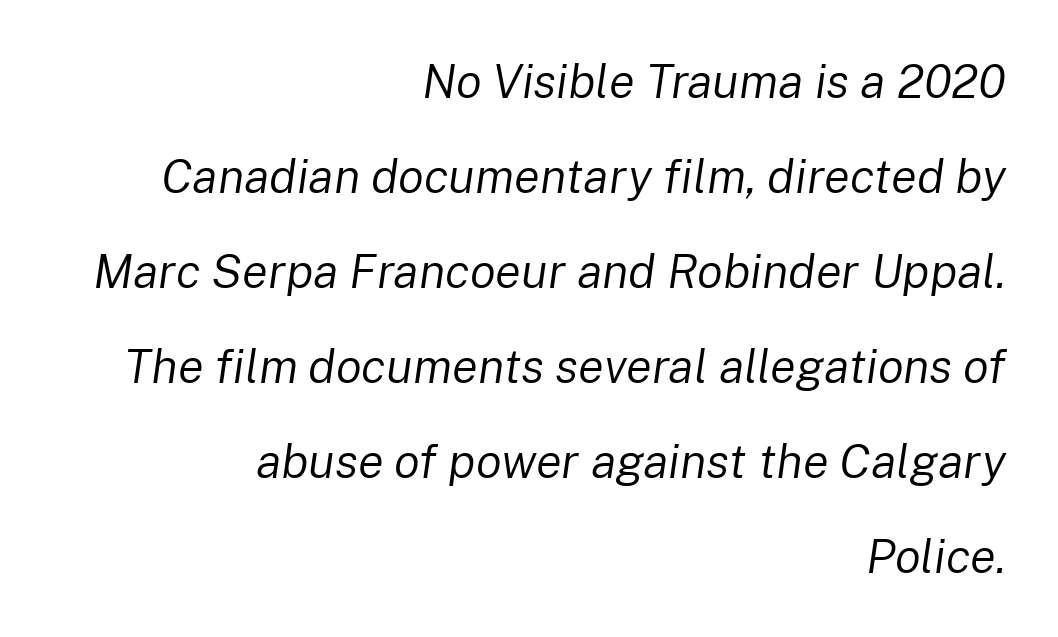
The image shows 48 px regular-weight type, italic (leaning right); set right-aligned, loose line spacing (1.98x), normal letter spacing, not underlined; low stroke contrast and a medium x-height.
